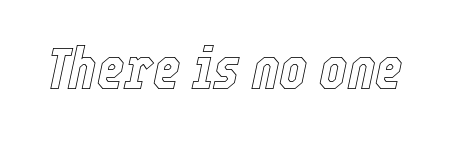
Q: Is the text italic (slanted)? A: Yes, it leans right by about 12 degrees.
Q: Is the text underlined? A: No.
Q: Is the spacing between letters normal or unusually wide? A: Normal.
Q: Width (condensed, normal, or wide)? A: Condensed.
Q: x-height? A: Medium.
Q: Monospaced? A: No.
